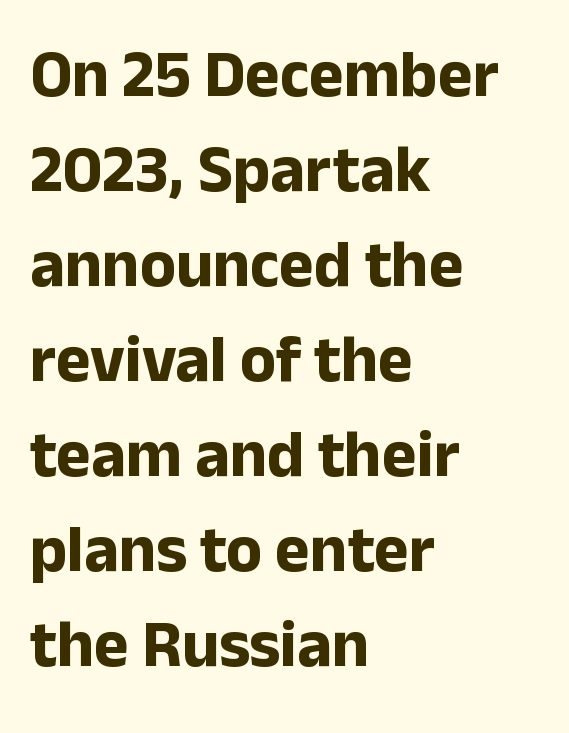
The letters stand upright; this is a roman face. This sample has the flowing, uneven cadence of proportional lettering. Look at the bottom of the vertical strokes: they stop flat, with no serifs. Look at the stroke-to-counter ratio: heavy, a bold.
